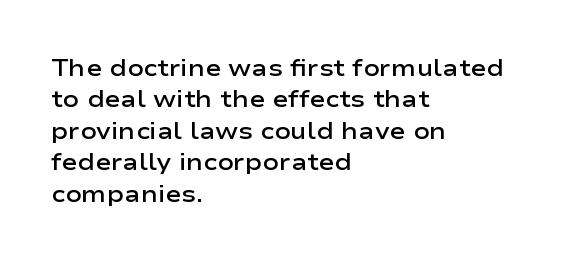
Q: Is the text bold? A: Semi-bold.
Q: Is the text italic (slanted)? A: No, it is upright.
Q: Is the text underlined? A: No.
Q: How is the paragraph aligned? A: Left-aligned.
Q: Is the spacing between letters normal or unusually wide? A: Normal.
Q: Is the spacing between lines tight, normal or loose? A: Normal.
